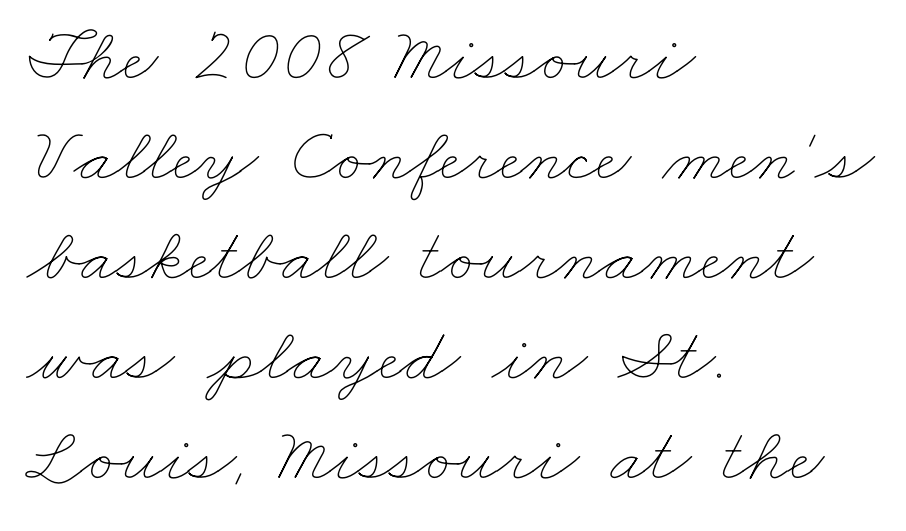
The image shows 77 px thin, wide type; set left-aligned, normal line spacing (1.3x), normal letter spacing, not underlined; low stroke contrast and a small x-height.
